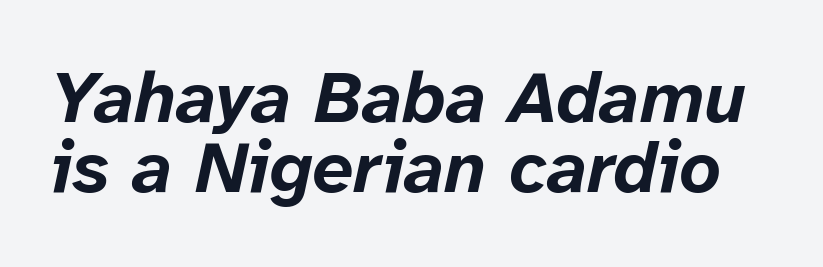
The image shows 73 px bold type, italic (leaning right); set tight line spacing (0.96x), normal letter spacing, not underlined; low stroke contrast and a medium x-height.
